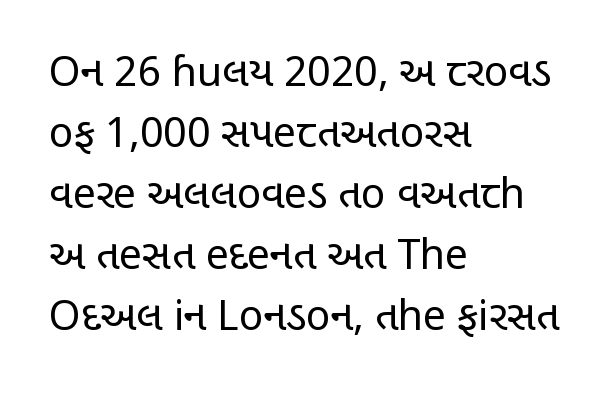
{"serif": "no", "italic": "no", "bold": "no", "weight": "regular", "width": "condensed", "stroke_contrast": "low", "x_height": "large", "monospaced": "no", "underline": "no", "align": "left", "line_spacing": "normal", "line_spacing_ratio": 1.49, "letter_spacing": "normal", "letter_spacing_em": 0.0, "glyph_px": 41}
